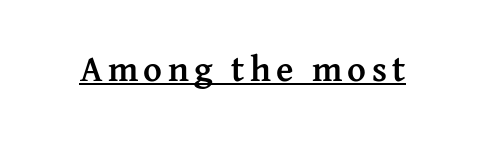
The image shows 36 px semibold serif type, upright; set underlined; medium stroke contrast and a medium x-height.
